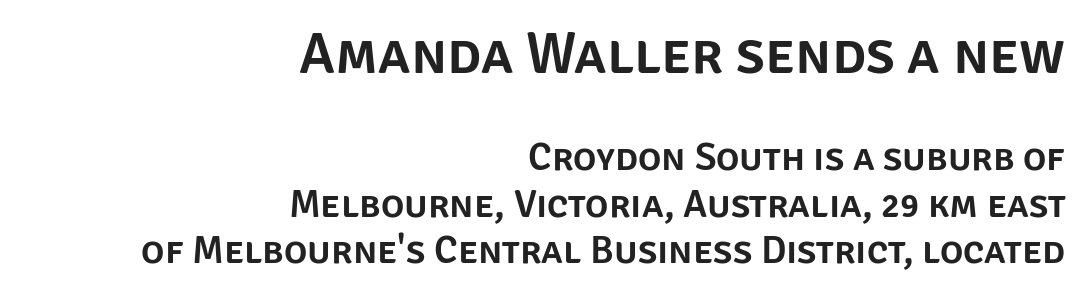
Q: Is the text italic (slanted)? A: No, it is upright.
Q: Is the typeface a serif or a sans-serif typeface? A: Sans-serif.
Q: Is the text underlined? A: No.
Q: How is the paragraph aligned? A: Right-aligned.
Q: Is the spacing between letters normal or unusually wide? A: Normal.
Q: Which block of text is set in a larger size, the first (top) or the second (bottom)? A: The first (top) one.
Q: Width (condensed, normal, or wide)? A: Normal.
Q: Stroke contrast? A: Low.
Q: x-height? A: Large.
Q: Monospaced? A: No.
